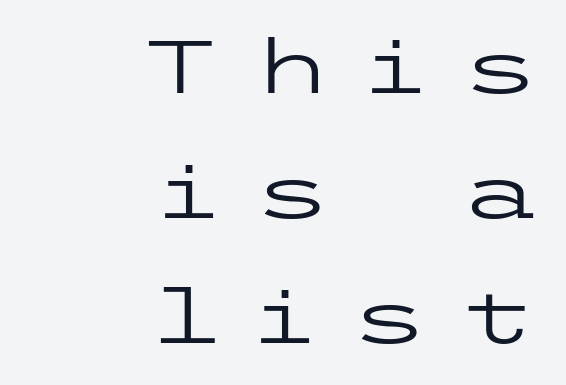
Q: Is the text bold? A: No.
Q: Is the text italic (slanted)? A: No, it is upright.
Q: Is the typeface a serif or a sans-serif typeface? A: Sans-serif.
Q: Is the text underlined? A: No.
Q: How is the paragraph aligned? A: Right-aligned.
Q: Is the spacing between letters normal or unusually wide? A: Unusually wide.
Q: Width (condensed, normal, or wide)? A: Wide.
Q: Stroke contrast? A: Low.
Q: x-height? A: Medium.
